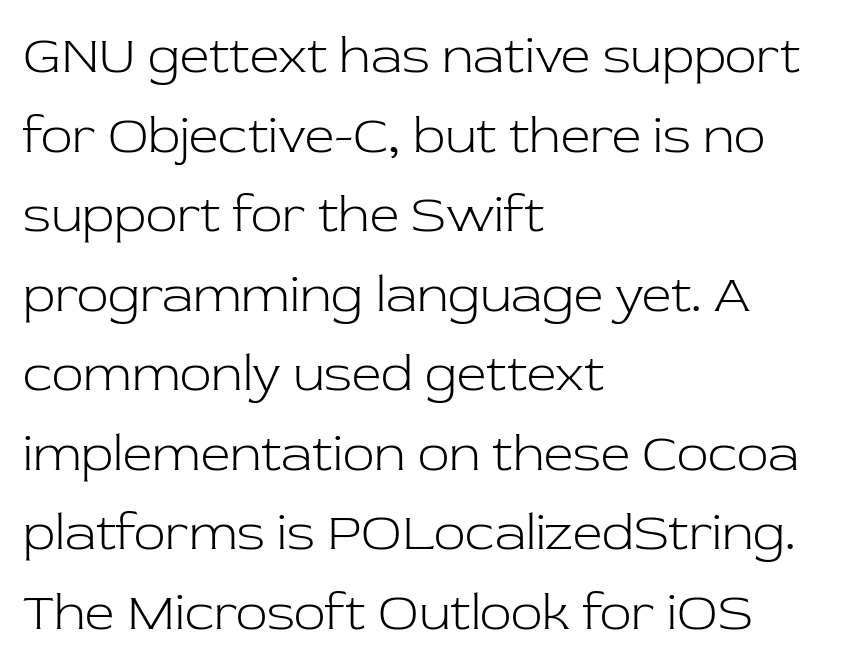
{"serif": "yes", "italic": "no", "bold": "no", "weight": "light", "width": "normal", "stroke_contrast": "low", "x_height": "medium", "monospaced": "no", "underline": "no", "align": "left", "line_spacing": "normal", "line_spacing_ratio": 1.53, "letter_spacing": "normal", "letter_spacing_em": 0.0, "glyph_px": 52}
